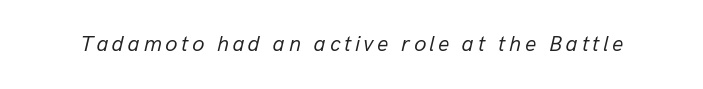
The lettering tilts uniformly, giving the passage an italic look. The glyphs are unaccompanied by any horizontal stroke below them. Vertical stems look standard width or narrower in stroke.
